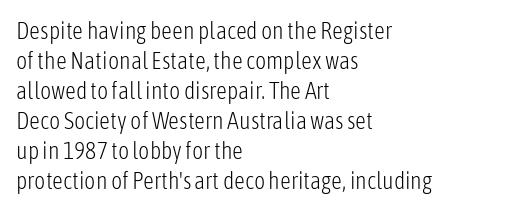
{"italic": "no", "bold": "no", "underline": "no", "align": "left", "line_spacing": "normal", "line_spacing_ratio": 1.25, "letter_spacing": "normal", "letter_spacing_em": 0.0, "glyph_px": 24}
